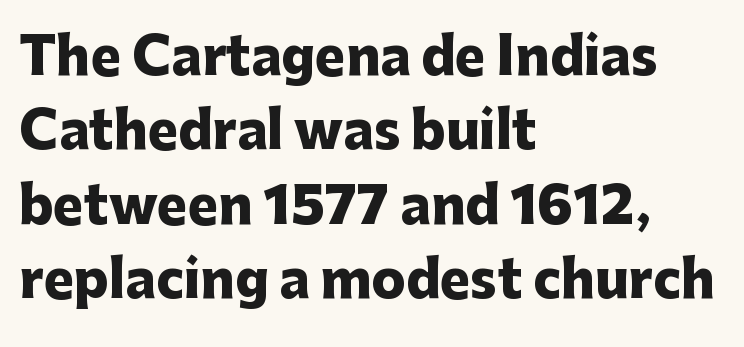
The image shows 51 px heavy sans-serif type, upright; set left-aligned, normal line spacing (1.46x), normal letter spacing, not underlined; low stroke contrast and a medium x-height.
